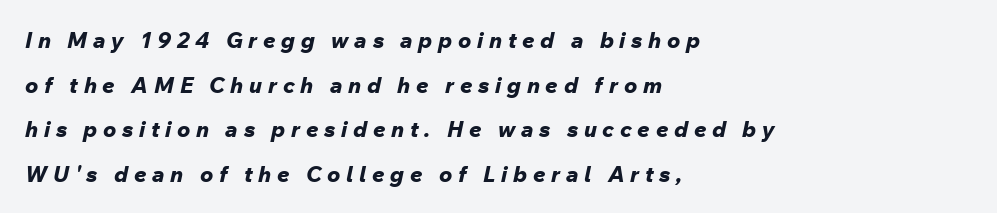
{"italic": "yes", "lean": "right", "slant_degrees": 12, "bold": "yes", "underline": "no", "align": "left", "line_spacing": "loose", "line_spacing_ratio": 2.03, "letter_spacing": "wide", "letter_spacing_em": 0.26, "glyph_px": 22}
